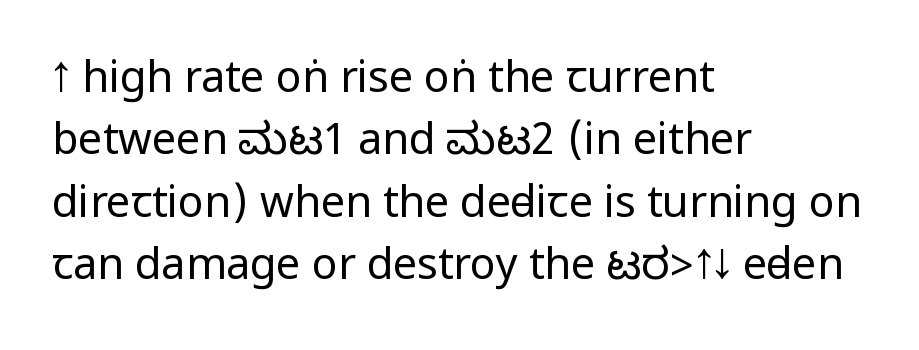
Does extra space separate the letters? No, they use regular spacing. A quiet, ordinary-to-light weight characterises the typeface. Evenly set lines give the paragraph a standard silhouette. The specimen omits any rule beneath the text block's lines. Notice how the passage keeps a crisp vertical edge on the left only.
